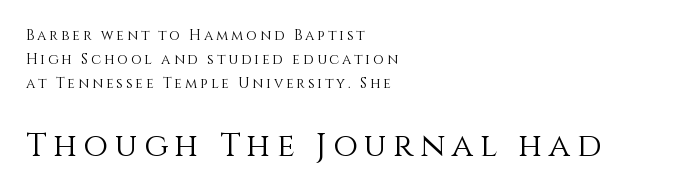
Q: Is the text bold? A: No.
Q: Is the text italic (slanted)? A: No, it is upright.
Q: Is the text underlined? A: No.
Q: How is the paragraph aligned? A: Left-aligned.
Q: Is the spacing between letters normal or unusually wide? A: Unusually wide.
Q: Which block of text is set in a larger size, the first (top) or the second (bottom)? A: The second (bottom) one.
Q: Width (condensed, normal, or wide)? A: Normal.
Q: x-height? A: Large.
Q: Monospaced? A: No.
